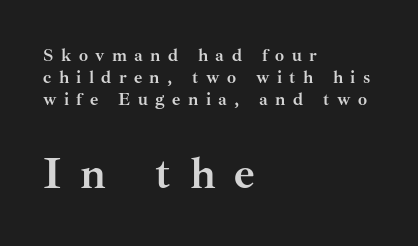
Q: Is the text bold? A: Yes.
Q: Is the text italic (slanted)? A: No, it is upright.
Q: Is the typeface a serif or a sans-serif typeface? A: Serif.
Q: Is the text underlined? A: No.
Q: How is the paragraph aligned? A: Left-aligned.
Q: Is the spacing between letters normal or unusually wide? A: Unusually wide.
Q: Which block of text is set in a larger size, the first (top) or the second (bottom)? A: The second (bottom) one.
Q: Width (condensed, normal, or wide)? A: Normal.
Q: Stroke contrast? A: Medium.
Q: x-height? A: Small.
Q: Monospaced? A: No.
